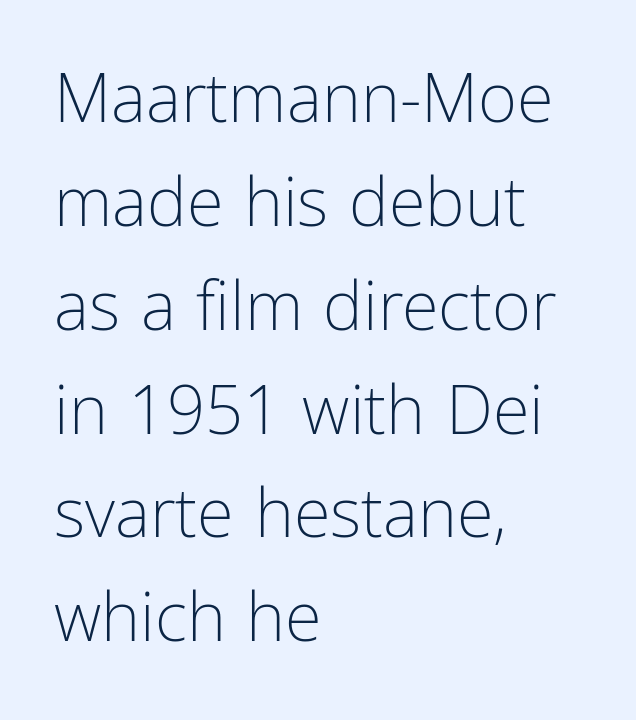
Horizontal alignment here is leftward, the default for most running prose. The passage shown is not underscored anywhere. Does the lettering tilt? It doesn't — this is upright. Proportional: the letters do not fall into vertical columns.
